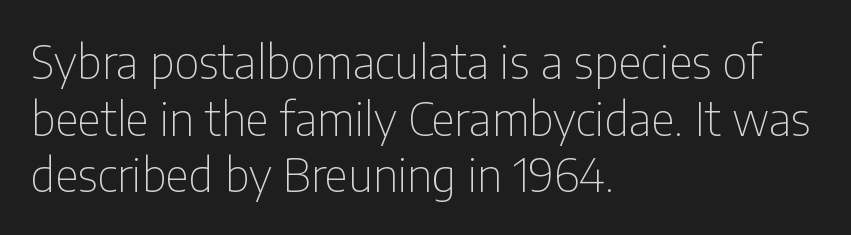
Q: Is the text bold? A: No.
Q: Is the text italic (slanted)? A: No, it is upright.
Q: Is the typeface a serif or a sans-serif typeface? A: Sans-serif.
Q: Is the text underlined? A: No.
Q: How is the paragraph aligned? A: Left-aligned.
Q: Is the spacing between letters normal or unusually wide? A: Normal.
Q: Width (condensed, normal, or wide)? A: Condensed.
Q: Stroke contrast? A: Low.
Q: x-height? A: Medium.
Q: Monospaced? A: No.
